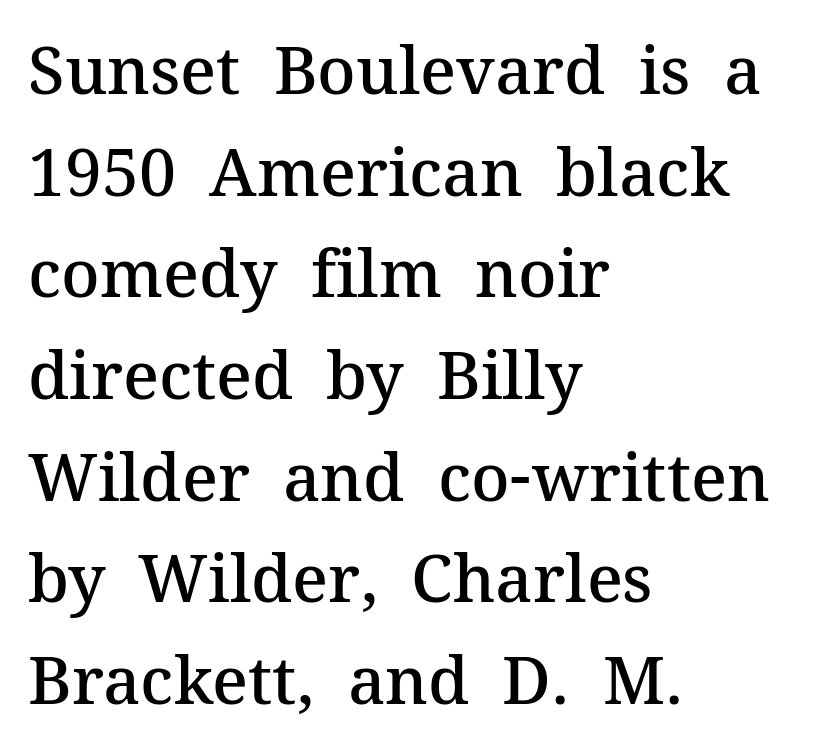
{"serif": "yes", "italic": "no", "bold": "semi", "weight": "semibold", "width": "normal", "stroke_contrast": "medium", "x_height": "medium", "monospaced": "no", "underline": "no", "align": "left", "line_spacing": "normal", "line_spacing_ratio": 1.54, "letter_spacing": "normal", "letter_spacing_em": 0.0, "glyph_px": 66}
